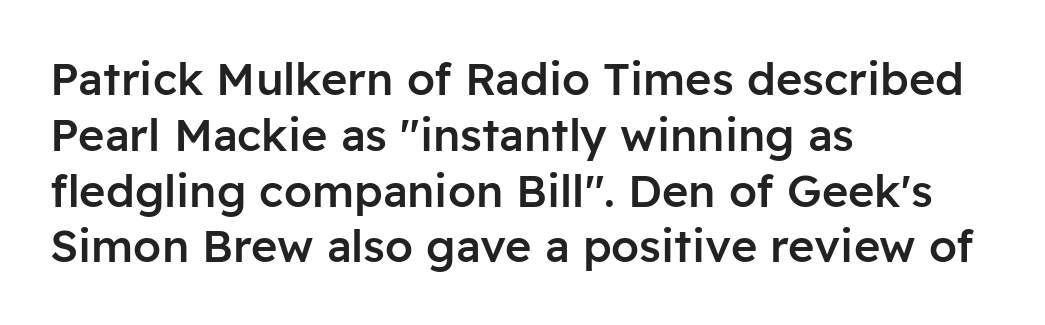
Q: Is the text bold? A: Semi-bold.
Q: Is the text italic (slanted)? A: No, it is upright.
Q: Is the typeface a serif or a sans-serif typeface? A: Sans-serif.
Q: Is the text underlined? A: No.
Q: How is the paragraph aligned? A: Left-aligned.
Q: Is the spacing between letters normal or unusually wide? A: Normal.
Q: Width (condensed, normal, or wide)? A: Normal.
Q: Stroke contrast? A: Low.
Q: x-height? A: Medium.
Q: Monospaced? A: No.
